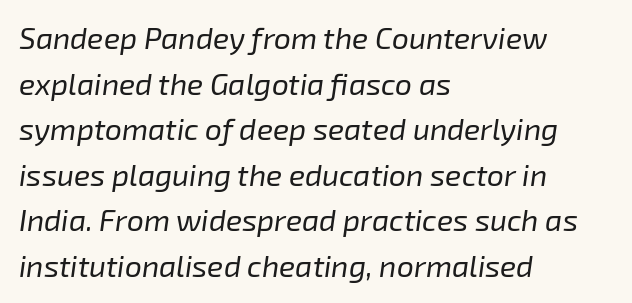
{"italic": "yes", "lean": "right", "slant_degrees": 8, "bold": "no", "weight": "regular", "width": "normal", "stroke_contrast": "low", "x_height": "medium", "monospaced": "no", "underline": "no", "align": "left", "line_spacing": "normal", "line_spacing_ratio": 1.52, "letter_spacing": "normal", "letter_spacing_em": 0.0, "glyph_px": 30}
